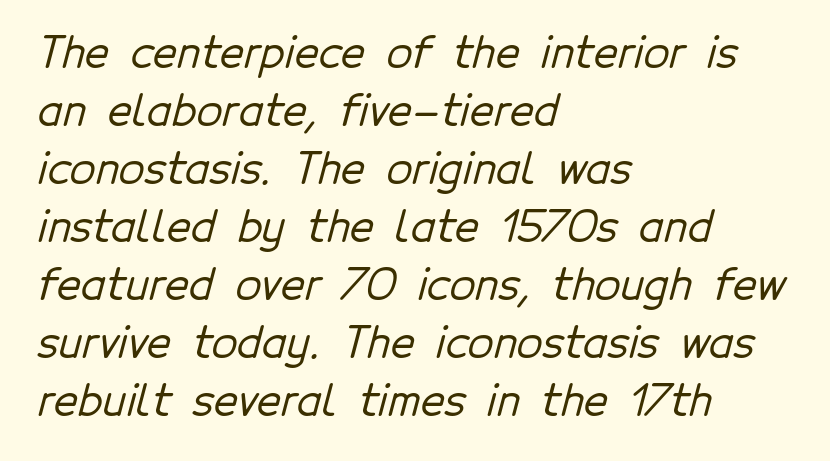
A student would call this left alignment; a typographer would say flush left, rag right. Inter-character spacing is left at the font's built-in metrics. Honestly, there is no underline to notice here at all. Line spacing here is normal. Think of a printed novel: that variable character pitch is what you see here. Observe the absence of serifs on each vertical stroke in this sample.
